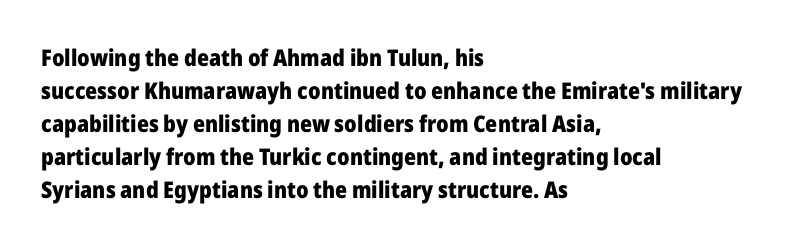
The gaps between neighbouring characters are ordinary and unremarkable. A dark, heavy texture on the line: the type is bold. Leftover space on each line is placed entirely after the last word. Reading down the column, the eye jumps a familiar distance to each next line. This is the regular roman posture of the typeface.
